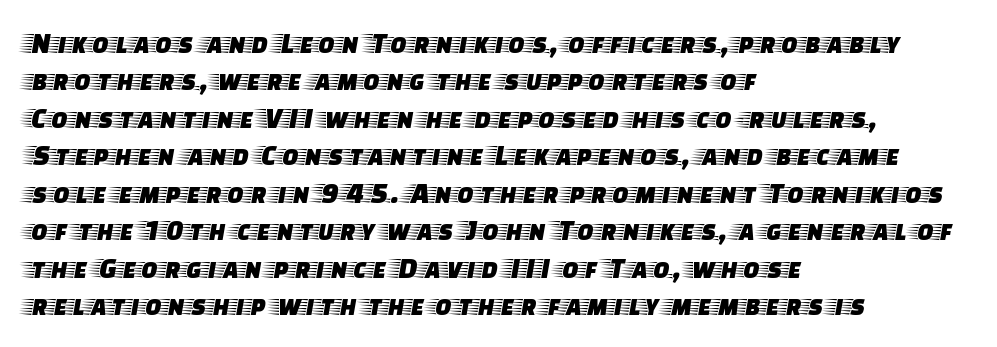
Q: Is the text italic (slanted)? A: Yes.
Q: Is the typeface a serif or a sans-serif typeface? A: Serif.
Q: Is the text underlined? A: No.
Q: How is the paragraph aligned? A: Left-aligned.
Q: Is the spacing between letters normal or unusually wide? A: Normal.
Q: Is the spacing between lines tight, normal or loose? A: Normal.
Q: Width (condensed, normal, or wide)? A: Wide.
Q: Stroke contrast? A: Low.
Q: x-height? A: Large.
Q: Monospaced? A: No.
